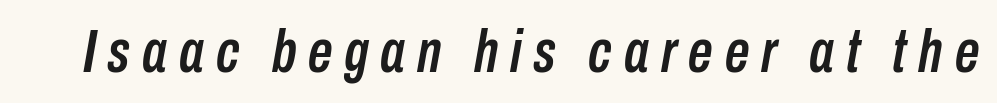
{"italic": "yes", "lean": "right", "slant_degrees": 10, "width": "condensed", "stroke_contrast": "low", "x_height": "medium", "monospaced": "no", "underline": "no", "letter_spacing": "wide", "letter_spacing_em": 0.2, "glyph_px": 61}
